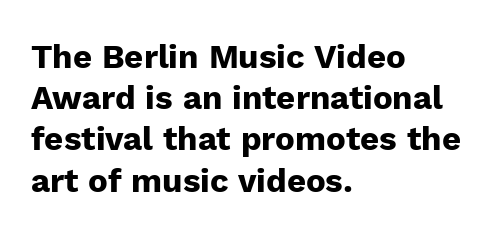
Is this a fixed-width face? No — the glyphs have proportional, varying widths. Stroke terminals: plain, sans-serif. The block of text has a typical density, with ordinary space between rows. Each line starts at the same left margin while the right side varies.
